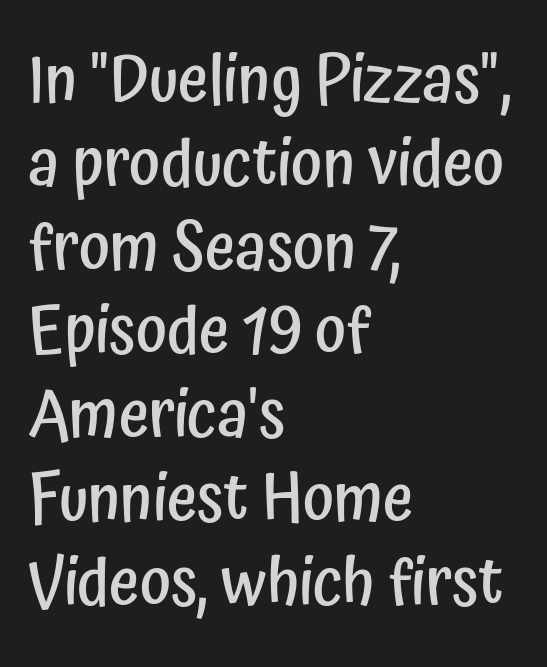
Q: Is the text bold? A: Semi-bold.
Q: Is the text italic (slanted)? A: No, it is upright.
Q: Is the typeface a serif or a sans-serif typeface? A: Sans-serif.
Q: Is the text underlined? A: No.
Q: How is the paragraph aligned? A: Left-aligned.
Q: Is the spacing between letters normal or unusually wide? A: Normal.
Q: Is the spacing between lines tight, normal or loose? A: Normal.
Q: Width (condensed, normal, or wide)? A: Condensed.
Q: Stroke contrast? A: Low.
Q: x-height? A: Medium.
Q: Monospaced? A: No.
